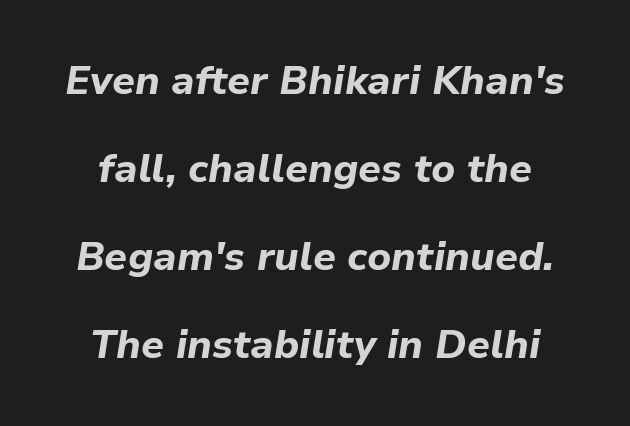
The image shows 40 px bold type, italic (leaning right); set loose line spacing (2.2x), normal letter spacing, not underlined; low stroke contrast and a medium x-height.
